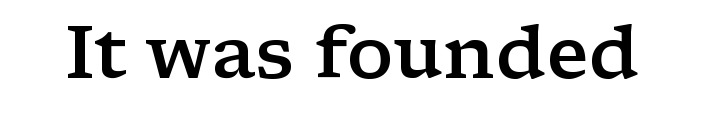
{"serif": "yes", "italic": "no", "bold": "semi", "weight": "semibold", "width": "wide", "stroke_contrast": "low", "x_height": "medium", "monospaced": "no", "underline": "no", "letter_spacing": "normal", "letter_spacing_em": 0.0, "glyph_px": 74}
